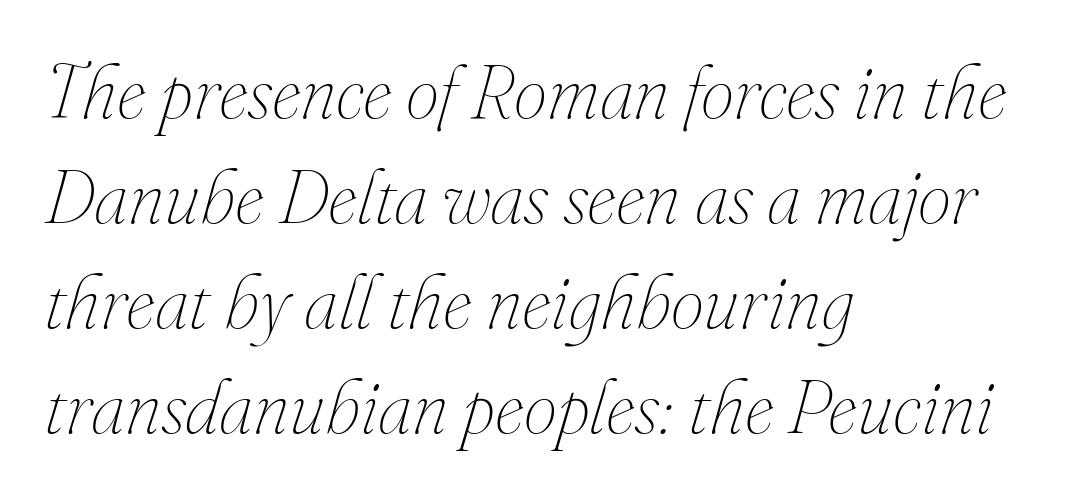
Is the type heavy? It reads as light-to-regular instead. Lines of text with bare space underneath. These lines are rendered in a variable-pitch font. The axis of the letterforms is tilted away from vertical.
